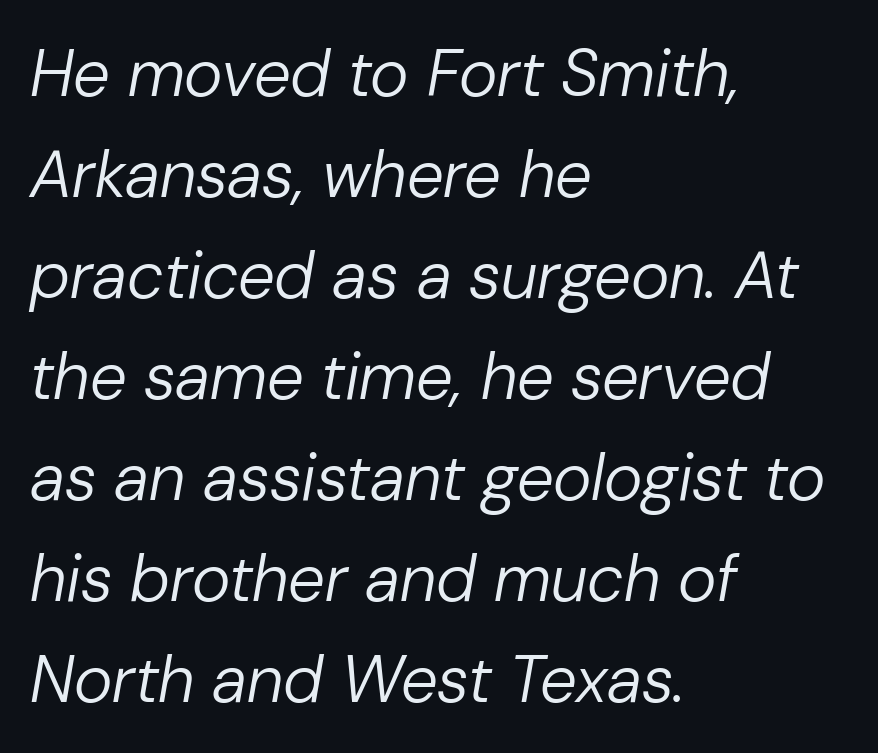
These lines are rendered in a variable-pitch font. Type without underlining. Does the copy run flush right? No — it runs flush left. The letters are slanted; this is an italic face.
